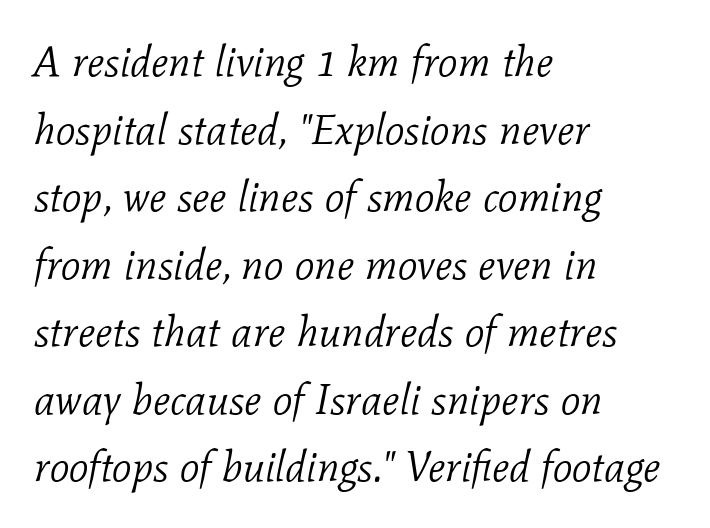
The image shows 43 px light serif type, italic (leaning right); set left-aligned, normal line spacing (1.57x), normal letter spacing, not underlined; low stroke contrast and a medium x-height.
